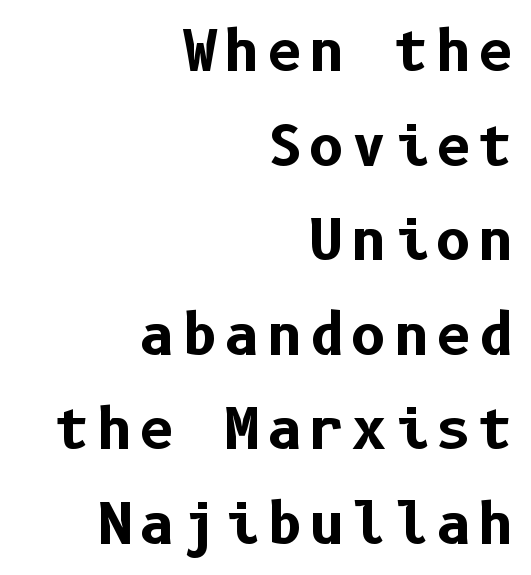
The image shows 55 px bold sans-serif type, upright; set right-aligned, line spacing 1.72x, not underlined; low stroke contrast and a medium x-height.
